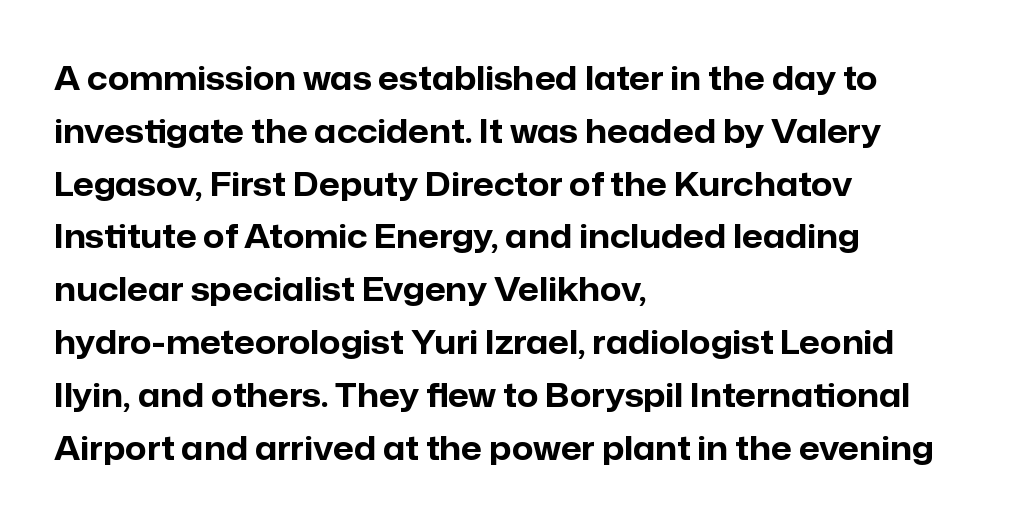
The image shows 33 px bold sans-serif type, upright; set left-aligned, normal line spacing (1.6x), normal letter spacing, not underlined; low stroke contrast and a medium x-height.
